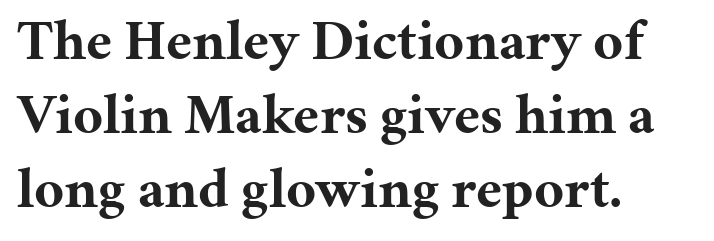
{"serif": "yes", "italic": "no", "bold": "yes", "weight": "bold", "width": "normal", "stroke_contrast": "medium", "x_height": "medium", "monospaced": "no", "underline": "no", "align": "left", "line_spacing": "normal", "line_spacing_ratio": 1.3, "letter_spacing": "normal", "letter_spacing_em": 0.0, "glyph_px": 57}
